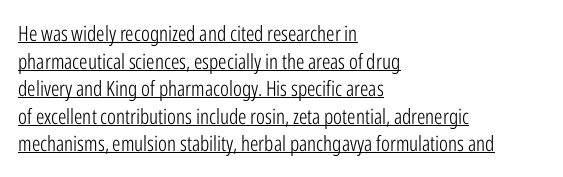
Q: Is the text bold? A: No.
Q: Is the text italic (slanted)? A: No, it is upright.
Q: Is the text underlined? A: Yes.
Q: How is the paragraph aligned? A: Left-aligned.
Q: Is the spacing between letters normal or unusually wide? A: Normal.
Q: Is the spacing between lines tight, normal or loose? A: Normal.
